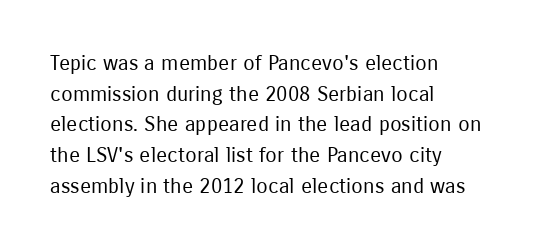
The strip under each line holds only bare page. The lines in this sample share a left origin and differ only in where they stop. The block of text has a typical density, with ordinary space between rows. A typesetter would call this zero additional tracking. Each stroke keeps to a modest, everyday thickness or less. Style check: upright.
